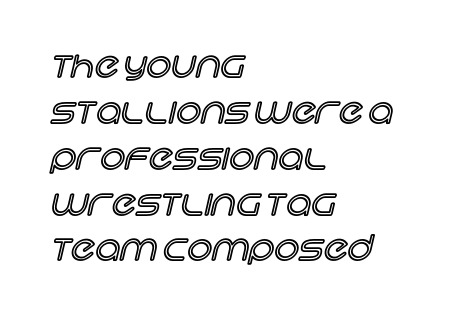
The image shows 35 px text type; set left-aligned, normal line spacing (1.31x), normal letter spacing, not underlined; a large x-height.
